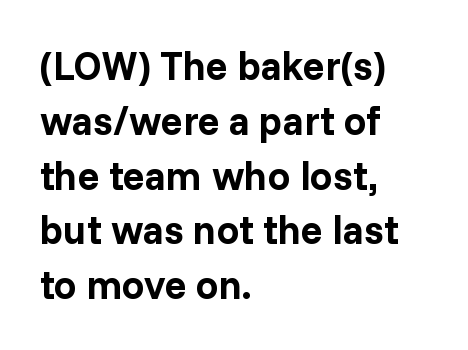
The font's upright variant was chosen for this text. A normal amount of white space separates one row of letters from the next. Examine the stroke ends and you'll find no serifs. The rendering anchors every line to the left-hand side. You could not count columns in this text — the font is proportionally spaced. The sample has been set heavy, in full bold.
